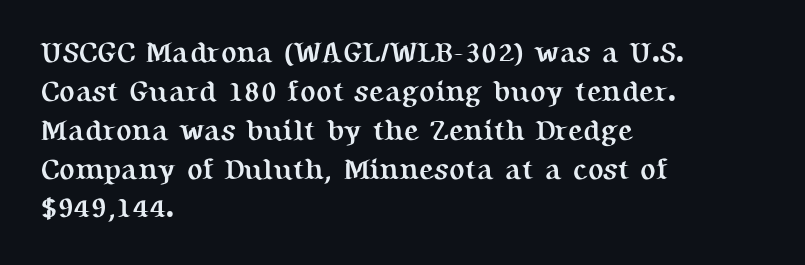
How would I describe the line gaps? Plain and ordinary. Each letter keeps its own natural width here, so spacing adapts to shape. What stands out about the letter spacing? Nothing — it is the standard amount. The letters stand straight up with perfectly vertical stems. In terms of letterform style, serifs are clearly present.
